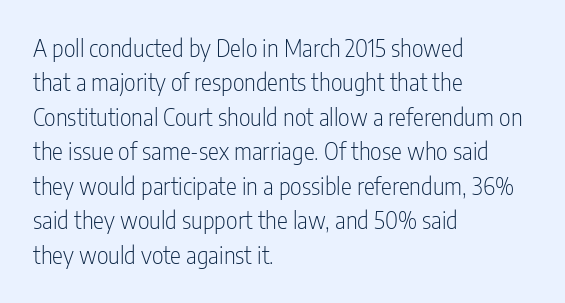
{"italic": "no", "bold": "no", "underline": "no", "align": "left", "line_spacing": "normal", "line_spacing_ratio": 1.5, "letter_spacing": "normal", "letter_spacing_em": 0.0, "glyph_px": 23}
